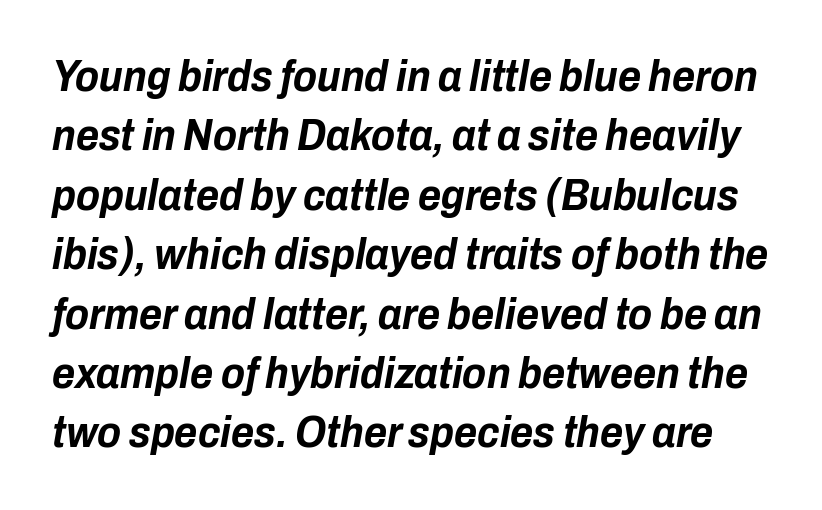
The image shows 44 px bold, condensed type, italic (leaning right); set normal line spacing (1.35x), normal letter spacing, not underlined; low stroke contrast and a medium x-height.
